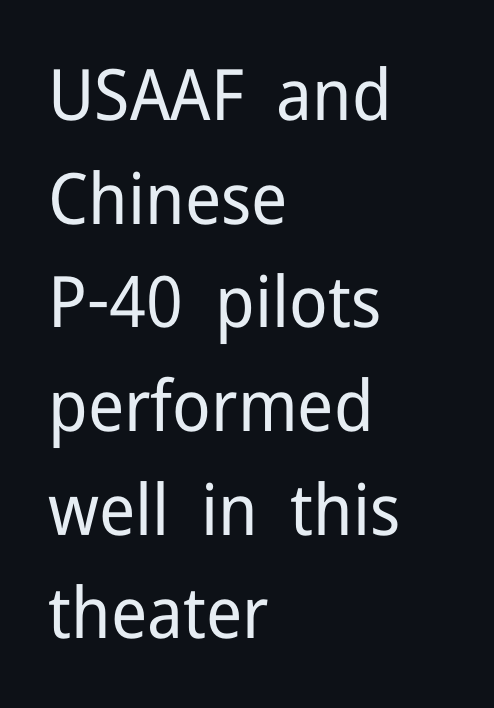
{"serif": "no", "italic": "no", "bold": "no", "weight": "regular", "width": "normal", "stroke_contrast": "low", "x_height": "medium", "monospaced": "no", "underline": "no", "align": "left", "line_spacing": "normal", "line_spacing_ratio": 1.46, "letter_spacing": "normal", "letter_spacing_em": 0.0, "glyph_px": 71}
